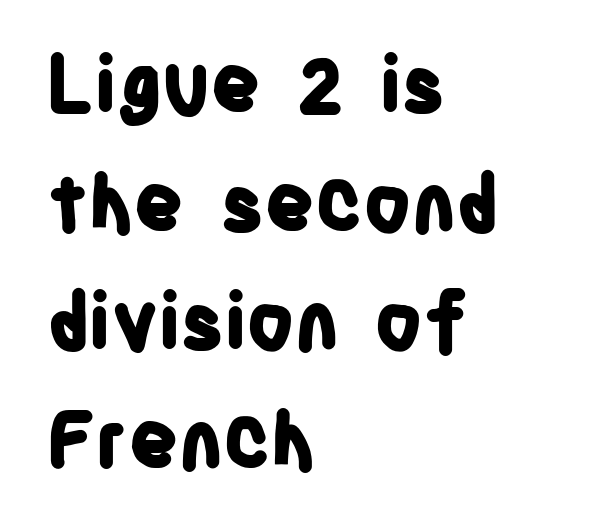
Q: Is the text bold? A: Yes.
Q: Is the text italic (slanted)? A: No, it is upright.
Q: Is the typeface a serif or a sans-serif typeface? A: Sans-serif.
Q: Is the text underlined? A: No.
Q: How is the paragraph aligned? A: Left-aligned.
Q: Is the spacing between letters normal or unusually wide? A: Normal.
Q: Is the spacing between lines tight, normal or loose? A: Normal.
Q: Width (condensed, normal, or wide)? A: Condensed.
Q: Stroke contrast? A: Low.
Q: x-height? A: Large.
Q: Monospaced? A: No.
